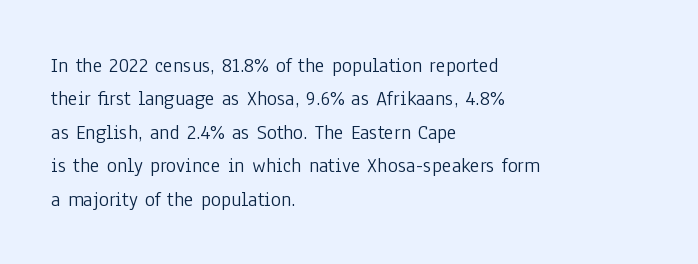
How would I describe the line gaps? Plain and ordinary. Weight: in the light-to-regular range. The type is set solid horizontally, with unmodified tracking. The lines are quadded left.
